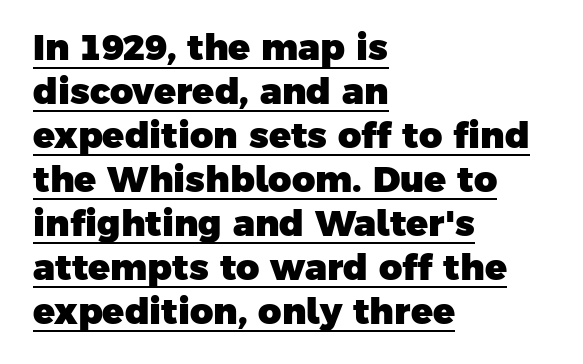
The image shows 36 px heavy sans-serif type; set left-aligned, line spacing 1.22x, normal letter spacing, underlined; low stroke contrast and a medium x-height.
